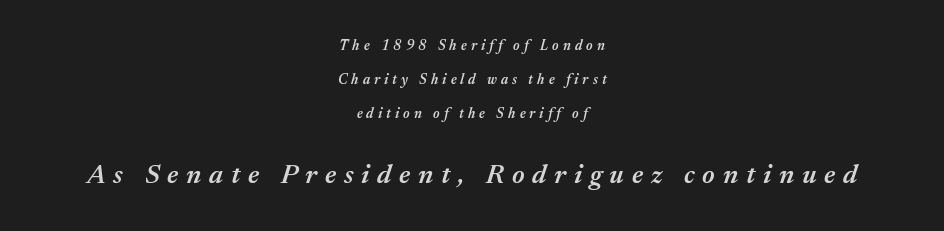
{"italic": "yes", "lean": "right", "slant_degrees": 17, "bold": "semi", "underline": "no", "align": "center", "line_spacing": "loose", "line_spacing_ratio": 2.44, "letter_spacing": "wide", "letter_spacing_em": 0.29, "larger_block": "second", "size_ratio": 1.93, "glyph_px": 27}
